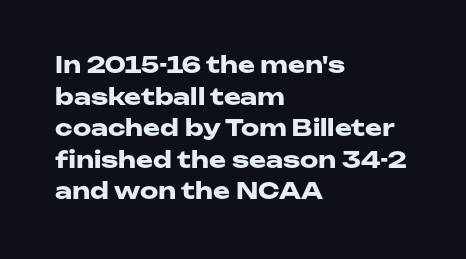
The image shows 23 px bold type, upright; set left-aligned, normal line spacing (1.37x), normal letter spacing, not underlined.
